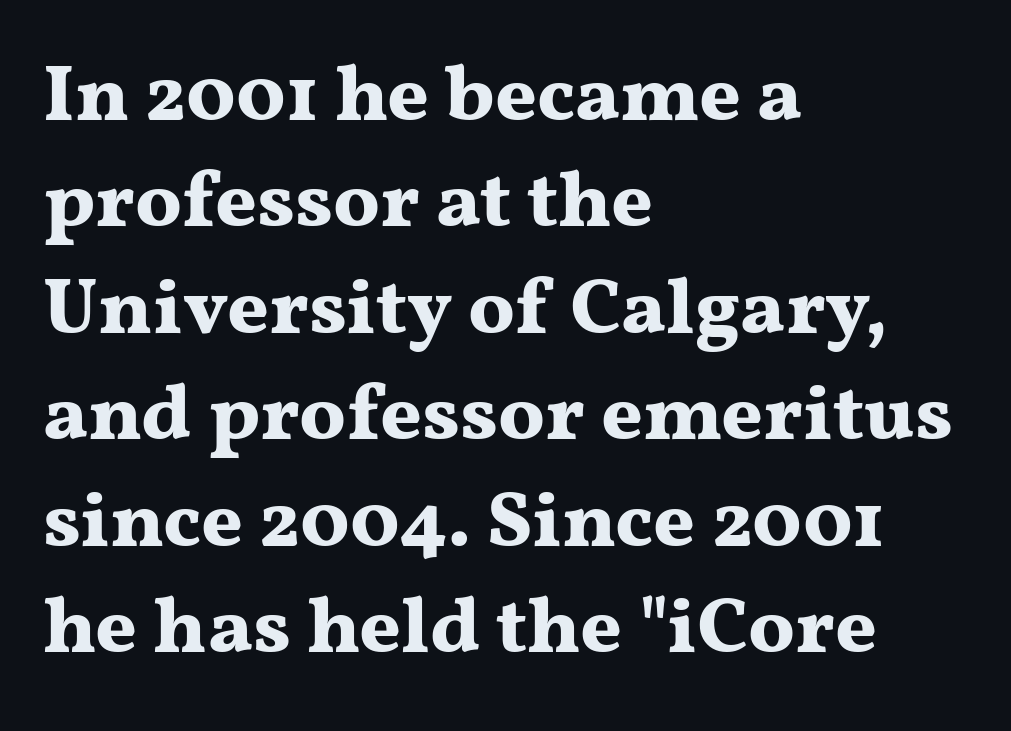
Serif or sans? Serif — the stroke terminals have little feet. The type sits square on the baseline with zero lean. The ragged edge is on the right, which tells us the setting is flush left. You could not count columns in this text — the font is proportionally spaced. Letter spacing: default. Compared with an ordinary text face, these strokes are far heavier — a full bold.
